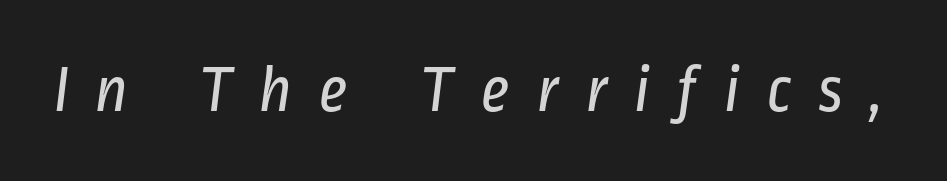
A sans-serif font was chosen for this passage. Is this a heavy cut? Hardly; it is regular or lighter. The strip under each line holds only bare page. A typesetter would call this proportional, since set widths differ per character. Someone cranked the tracking dial way up on this one.
